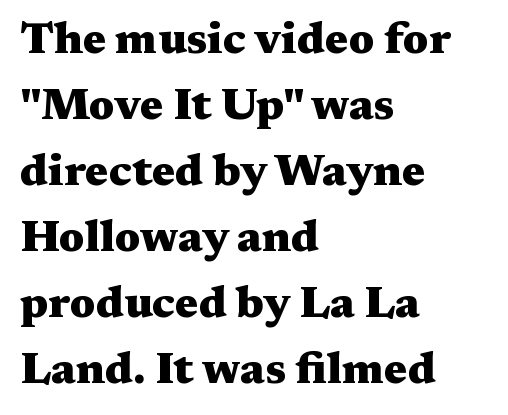
Q: Is the text bold? A: Yes.
Q: Is the text italic (slanted)? A: No, it is upright.
Q: Is the typeface a serif or a sans-serif typeface? A: Serif.
Q: Is the text underlined? A: No.
Q: How is the paragraph aligned? A: Left-aligned.
Q: Is the spacing between letters normal or unusually wide? A: Normal.
Q: Is the spacing between lines tight, normal or loose? A: Normal.
Q: Width (condensed, normal, or wide)? A: Wide.
Q: Stroke contrast? A: Medium.
Q: x-height? A: Medium.
Q: Monospaced? A: No.
